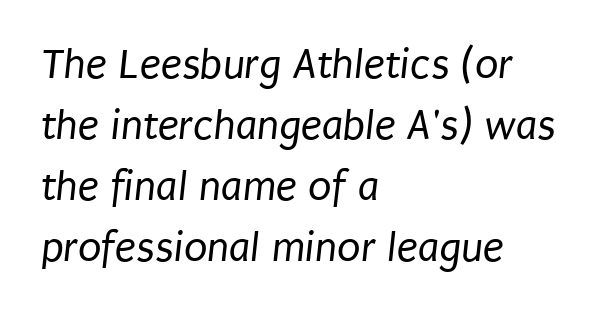
{"serif": "no", "bold": "no", "weight": "regular", "width": "condensed", "stroke_contrast": "low", "x_height": "large", "monospaced": "no", "underline": "no", "align": "left", "line_spacing": "normal", "line_spacing_ratio": 1.42, "letter_spacing": "normal", "letter_spacing_em": 0.0, "glyph_px": 43}
